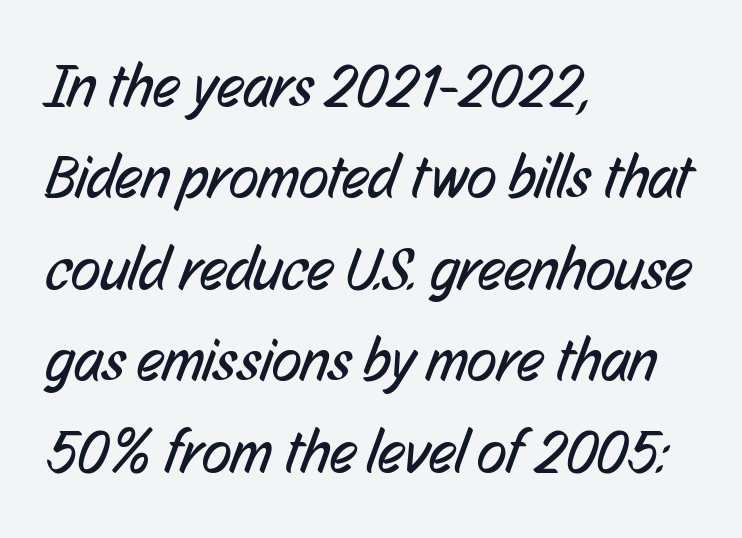
Q: Is the text bold? A: No.
Q: Is the typeface a serif or a sans-serif typeface? A: Sans-serif.
Q: Is the text underlined? A: No.
Q: How is the paragraph aligned? A: Left-aligned.
Q: Is the spacing between letters normal or unusually wide? A: Normal.
Q: Is the spacing between lines tight, normal or loose? A: Normal.
Q: Width (condensed, normal, or wide)? A: Condensed.
Q: Stroke contrast? A: Low.
Q: x-height? A: Medium.
Q: Monospaced? A: No.
